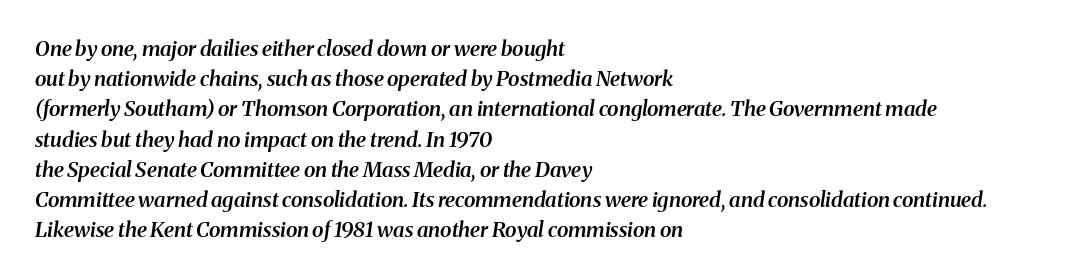
Descenders hang freely into open space. In CSS terms this would be text-align: left. Observe the lean: these are italic letterforms. A typesetter would call this zero additional tracking. Leading: standard.
